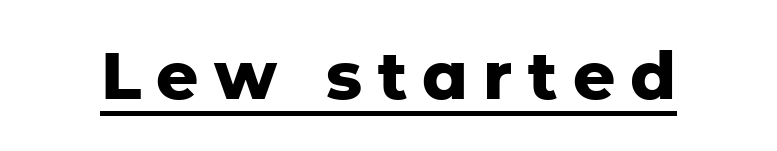
{"serif": "no", "italic": "no", "bold": "yes", "weight": "heavy", "width": "normal", "stroke_contrast": "low", "x_height": "medium", "monospaced": "no", "underline": "yes", "letter_spacing": "wide", "letter_spacing_em": 0.23, "glyph_px": 66}
